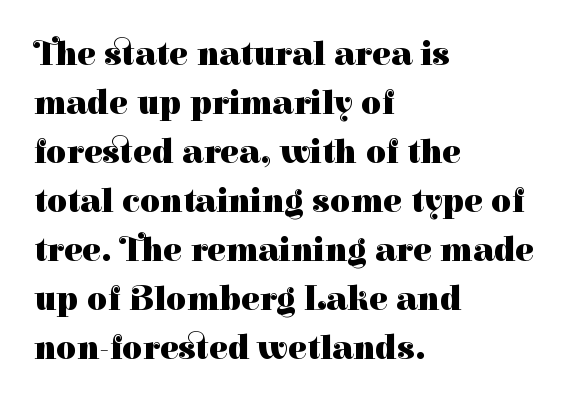
The font's upright variant was chosen for this text. The passage is arranged the way most books set body copy — flush left. Here the designer chose a conventional face with non-uniform glyph widths. Descenders are the only things crossing below the line. Short note: letters normally spaced. Check where the strokes stop: tiny serifs finish them off.
